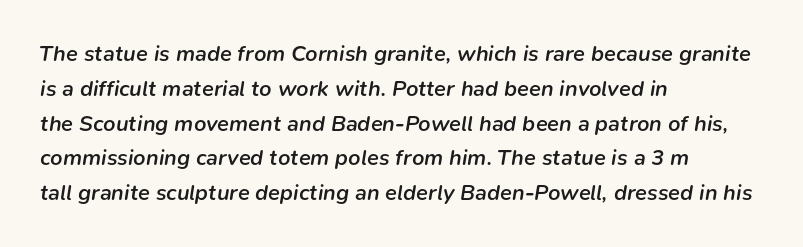
Q: Is the text bold? A: Semi-bold.
Q: Is the text italic (slanted)? A: Yes, it leans right by about 9 degrees.
Q: Is the text underlined? A: No.
Q: How is the paragraph aligned? A: Left-aligned.
Q: Is the spacing between letters normal or unusually wide? A: Normal.
Q: Is the spacing between lines tight, normal or loose? A: Normal.
